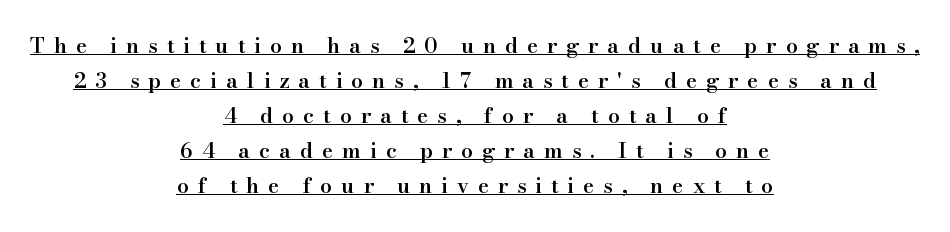
{"italic": "no", "bold": "semi", "underline": "yes", "align": "center", "line_spacing": "normal", "line_spacing_ratio": 1.67, "letter_spacing": "wide", "letter_spacing_em": 0.43, "glyph_px": 21}
